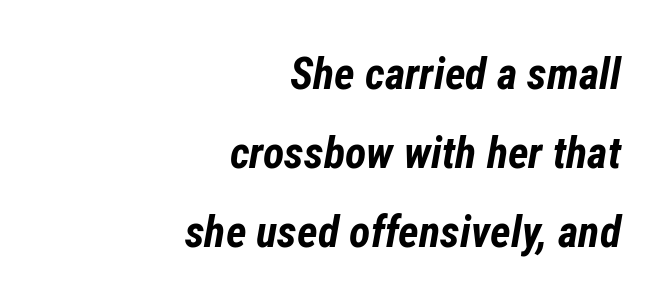
Q: Is the text bold? A: Yes.
Q: Is the text italic (slanted)? A: Yes, it leans right by about 12 degrees.
Q: Is the text underlined? A: No.
Q: How is the paragraph aligned? A: Right-aligned.
Q: Is the spacing between letters normal or unusually wide? A: Normal.
Q: Width (condensed, normal, or wide)? A: Condensed.
Q: Stroke contrast? A: Low.
Q: x-height? A: Medium.
Q: Monospaced? A: No.
